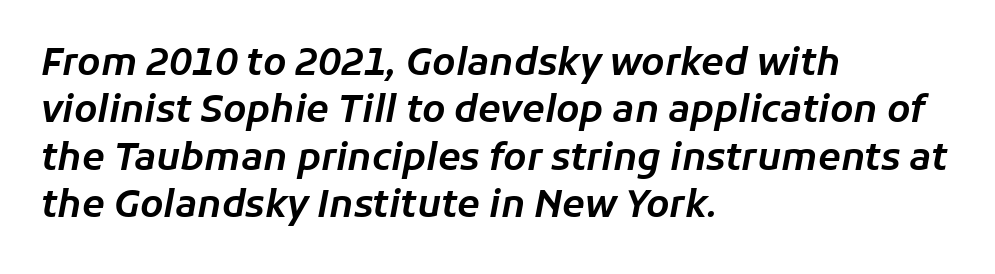
The image shows 37 px text type, italic (leaning right); set left-aligned, normal line spacing (1.28x), normal letter spacing, not underlined; low stroke contrast and a medium x-height.
